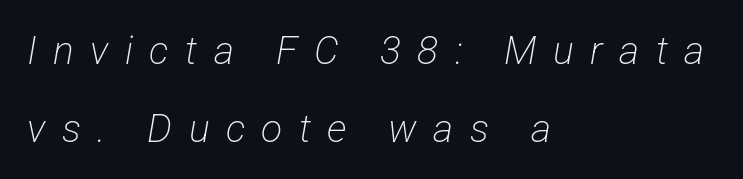
The ragged edge is on the right, which tells us the setting is flush left. Interline gaps are noticeably wide in this sample. The rendering uses natural spacing where letterforms have individual widths. A typesetter would call this heavily tracked-out type.
